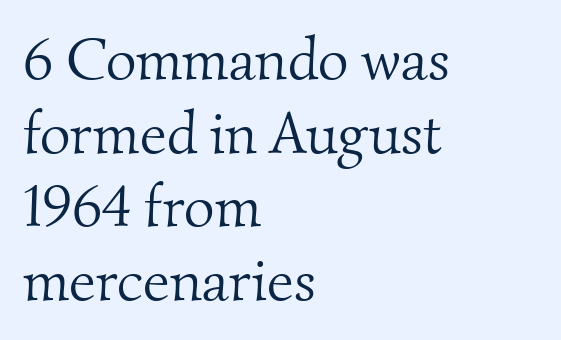
{"serif": "yes", "bold": "no", "weight": "light", "width": "normal", "stroke_contrast": "medium", "x_height": "small", "monospaced": "no", "underline": "no", "align": "left", "line_spacing": "normal", "line_spacing_ratio": 1.25, "letter_spacing": "normal", "letter_spacing_em": 0.0, "glyph_px": 59}
